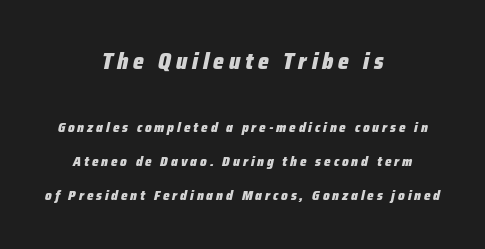
The image shows 23 px bold type, italic (leaning right); set centered, loose line spacing (2.42x), unusually wide letter spacing (+0.21 em), not underlined; the first (top) block is 1.64x larger.
